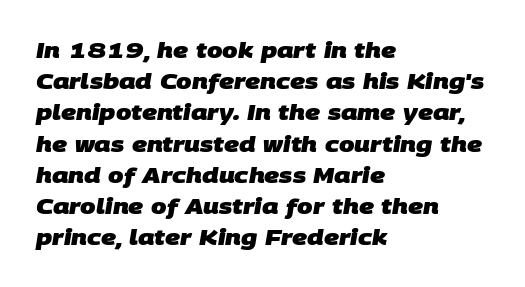
Q: Is the text bold? A: Yes.
Q: Is the text underlined? A: No.
Q: How is the paragraph aligned? A: Left-aligned.
Q: Is the spacing between letters normal or unusually wide? A: Normal.
Q: Is the spacing between lines tight, normal or loose? A: Normal.
